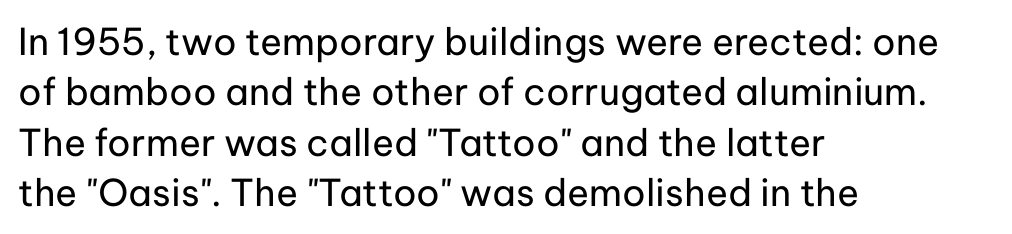
Q: Is the text bold? A: No.
Q: Is the text italic (slanted)? A: No, it is upright.
Q: Is the typeface a serif or a sans-serif typeface? A: Sans-serif.
Q: Is the text underlined? A: No.
Q: How is the paragraph aligned? A: Left-aligned.
Q: Is the spacing between letters normal or unusually wide? A: Normal.
Q: Is the spacing between lines tight, normal or loose? A: Normal.
Q: Width (condensed, normal, or wide)? A: Normal.
Q: Stroke contrast? A: Low.
Q: x-height? A: Medium.
Q: Monospaced? A: No.
